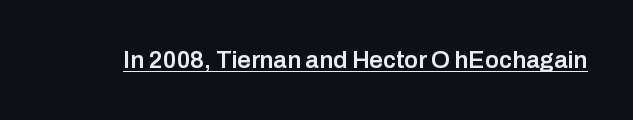
Q: Is the text bold? A: Semi-bold.
Q: Is the text italic (slanted)? A: No, it is upright.
Q: Is the text underlined? A: Yes.
Q: Is the spacing between letters normal or unusually wide? A: Normal.
